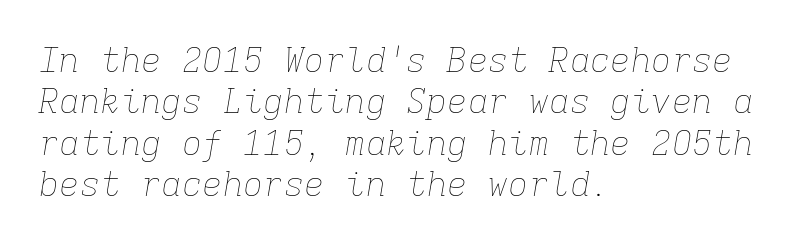
The image shows 34 px thin type, italic (leaning right), monospaced; set left-aligned, line spacing 1.22x, normal letter spacing, not underlined; low stroke contrast and a medium x-height.
